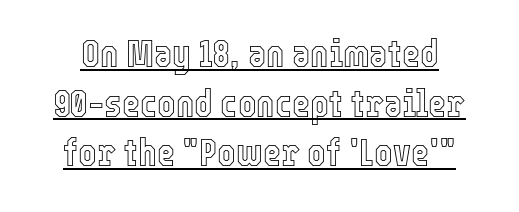
Q: Is the text italic (slanted)? A: No, it is upright.
Q: Is the text underlined? A: Yes.
Q: Is the spacing between letters normal or unusually wide? A: Normal.
Q: Is the spacing between lines tight, normal or loose? A: Normal.
Q: Width (condensed, normal, or wide)? A: Condensed.
Q: x-height? A: Medium.
Q: Monospaced? A: No.
